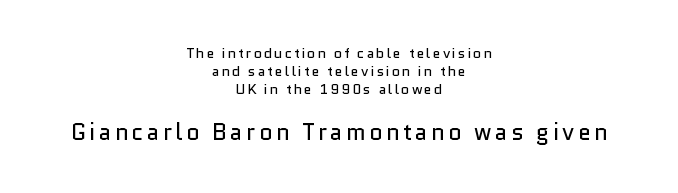
Q: Is the text bold? A: No.
Q: Is the text italic (slanted)? A: No, it is upright.
Q: Is the text underlined? A: No.
Q: How is the paragraph aligned? A: Centered.
Q: Is the spacing between lines tight, normal or loose? A: Normal.
Q: Which block of text is set in a larger size, the first (top) or the second (bottom)? A: The second (bottom) one.
